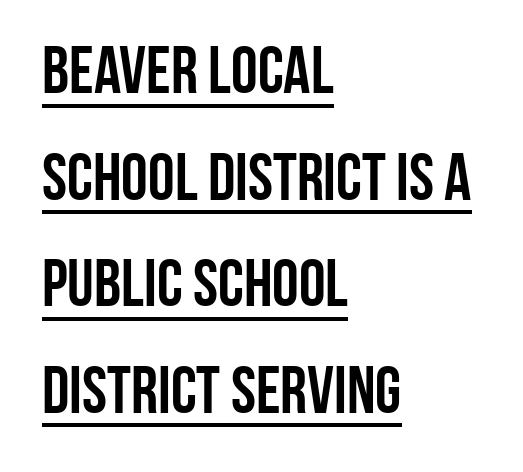
The image shows 67 px semibold, condensed sans-serif type, upright; set left-aligned, normal line spacing (1.59x), normal letter spacing, underlined; low stroke contrast and a large x-height.
